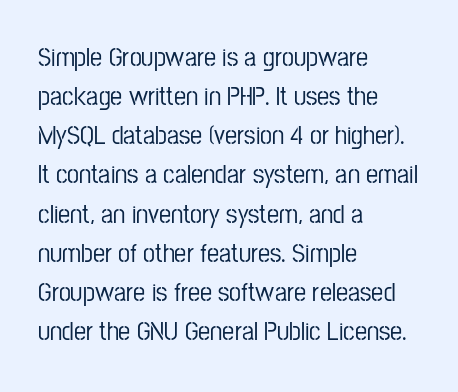
Evenly set lines give the paragraph a standard silhouette. What stands out about the letter spacing? Nothing — it is the standard amount. Glance below the letters and you will spot only blank space. The compositor pushed each line to the left boundary. The axis of the letterforms is exactly vertical.
